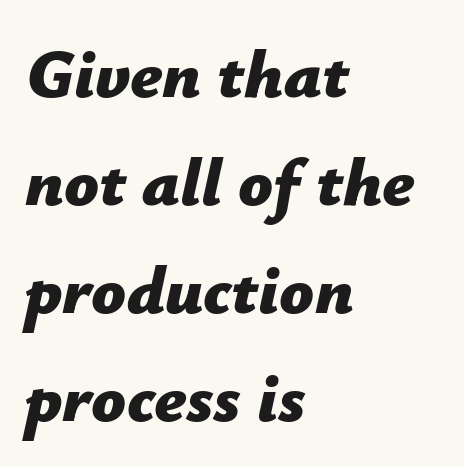
{"italic": "yes", "lean": "right", "slant_degrees": 12, "bold": "yes", "weight": "bold", "width": "normal", "stroke_contrast": "low", "x_height": "medium", "monospaced": "no", "underline": "no", "align": "left", "line_spacing": "normal", "line_spacing_ratio": 1.59, "letter_spacing": "normal", "letter_spacing_em": 0.0, "glyph_px": 68}
